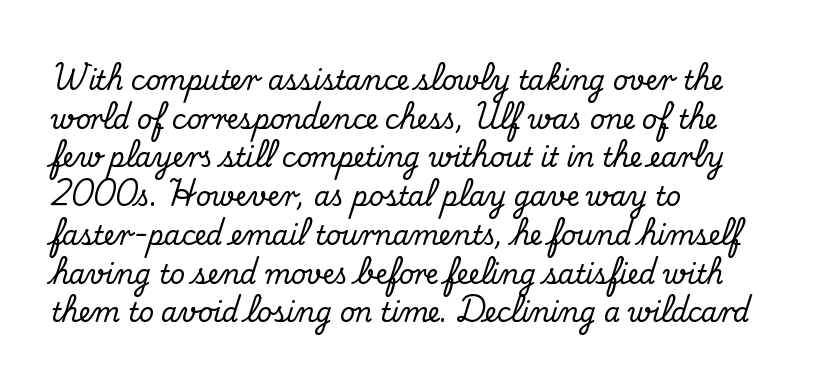
Q: Is the text italic (slanted)? A: Yes.
Q: Is the text underlined? A: No.
Q: How is the paragraph aligned? A: Left-aligned.
Q: Is the spacing between letters normal or unusually wide? A: Normal.
Q: Is the spacing between lines tight, normal or loose? A: Normal.
